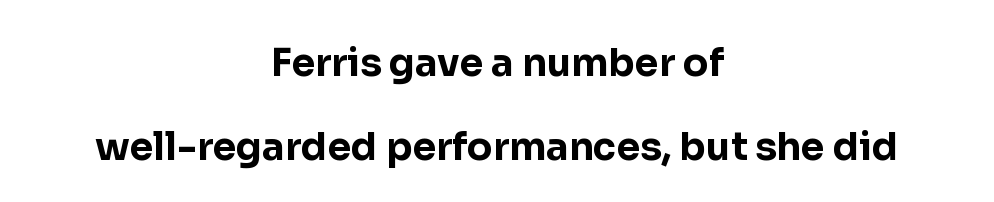
The image shows 38 px bold sans-serif type, upright; set centered, loose line spacing (2.2x), normal letter spacing, not underlined; low stroke contrast and a medium x-height.
